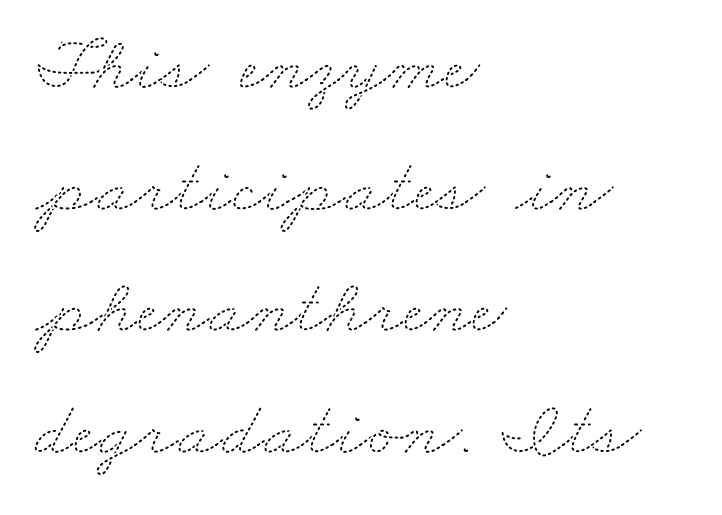
{"bold": "no", "weight": "thin", "width": "wide", "stroke_contrast": "medium", "x_height": "small", "monospaced": "no", "underline": "no", "align": "left", "line_spacing": "normal", "line_spacing_ratio": 1.56, "letter_spacing": "normal", "letter_spacing_em": 0.0, "glyph_px": 78}
